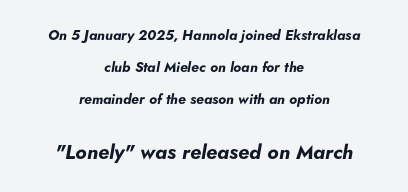
Q: Is the text bold? A: Yes.
Q: Is the text italic (slanted)? A: Yes, it leans right by about 5 degrees.
Q: Is the text underlined? A: No.
Q: How is the paragraph aligned? A: Centered.
Q: Is the spacing between letters normal or unusually wide? A: Normal.
Q: Is the spacing between lines tight, normal or loose? A: Loose.
Q: Which block of text is set in a larger size, the first (top) or the second (bottom)? A: The second (bottom) one.
